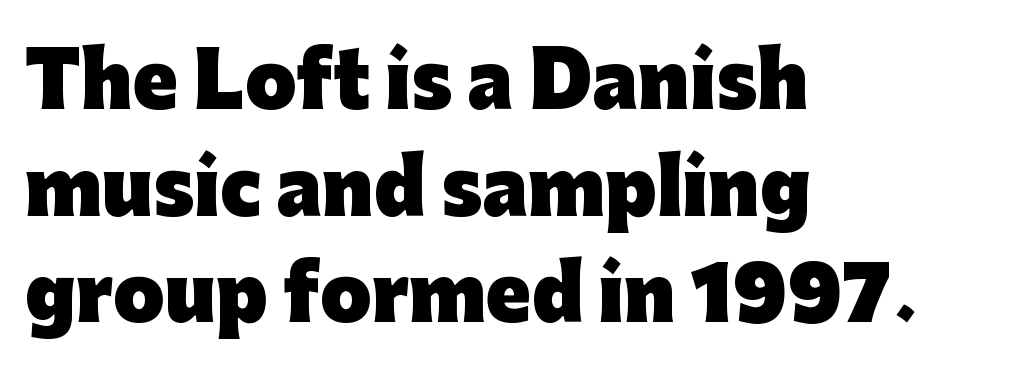
This rendering uses left alignment, leaving the right contour irregular. Letters rest on an invisible, unmarked baseline. The characters look thick and weighty, a clear bold. The vertical gap from one line to the next is medium. You can tell it's not italic because the verticals are truly vertical.
